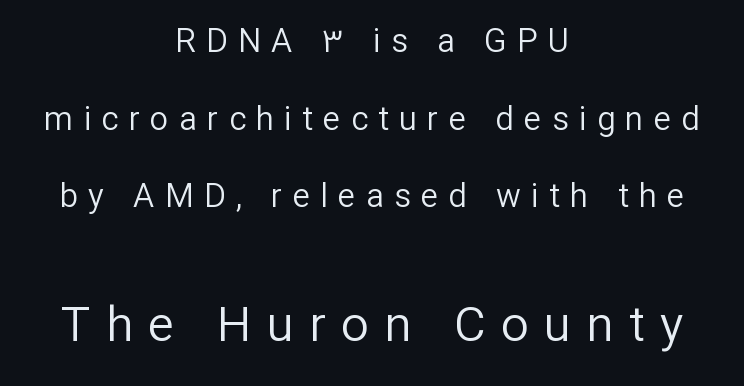
The string is rendered with underlining switched off. Is this a fixed-width face? No — the glyphs have proportional, varying widths. Bigger letters appear in the bottom chunk; the top chunk is reduced. Horizontal bands of white between lines are thick stripes. The passage shown is typeset with a sans-serif family. No italicization has been applied; the sample stays upright.
